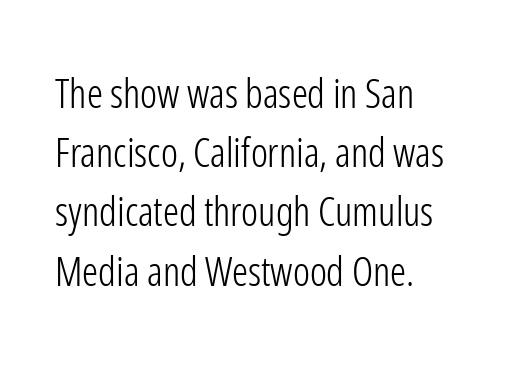
{"serif": "no", "italic": "no", "bold": "no", "weight": "light", "width": "condensed", "stroke_contrast": "low", "x_height": "medium", "monospaced": "no", "underline": "no", "align": "left", "line_spacing": "normal", "line_spacing_ratio": 1.48, "letter_spacing": "normal", "letter_spacing_em": 0.0, "glyph_px": 40}
